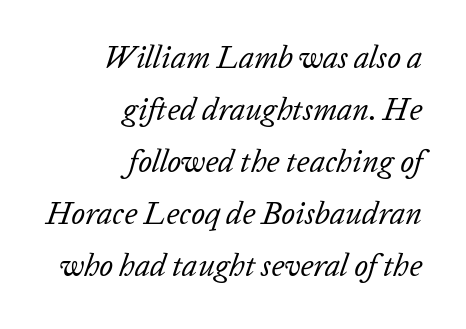
{"italic": "yes", "lean": "right", "slant_degrees": 20, "bold": "no", "weight": "regular", "width": "normal", "stroke_contrast": "low", "x_height": "medium", "monospaced": "no", "underline": "no", "align": "right", "line_spacing": "normal", "line_spacing_ratio": 1.68, "letter_spacing": "normal", "letter_spacing_em": 0.0, "glyph_px": 31}
